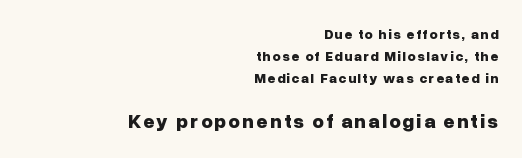
The lettering stays uniformly vertical, giving the passage a roman look. Honestly, the row spacing looks completely unremarkable. Heavy-handed strokes throughout: this text is bold. If you squint, the bottom block still reads clearly — it's the larger of the two. No word sits above an underline. Compared with a flush-left layout, this one pins lines to the opposite, right side.
